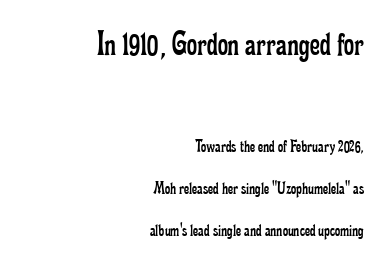
The image shows 35 px regular-weight, condensed serif type, upright; set right-aligned, loose line spacing (2.34x), normal letter spacing, not underlined; the first (top) block is 1.94x larger; low stroke contrast and a small x-height.
